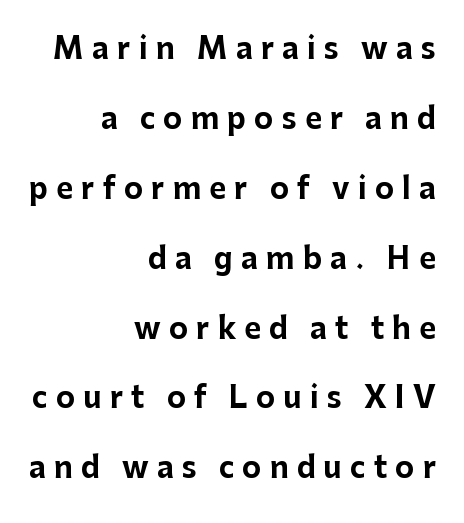
The image shows 29 px bold sans-serif type, upright; set right-aligned, loose line spacing (2.41x), unusually wide letter spacing (+0.28 em), not underlined; low stroke contrast and a medium x-height.
